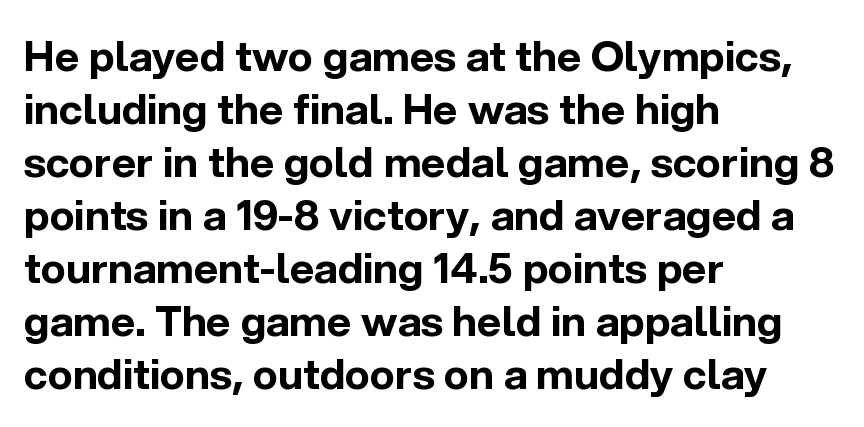
Q: Is the text bold? A: Yes.
Q: Is the text italic (slanted)? A: No, it is upright.
Q: Is the typeface a serif or a sans-serif typeface? A: Sans-serif.
Q: Is the text underlined? A: No.
Q: How is the paragraph aligned? A: Left-aligned.
Q: Is the spacing between letters normal or unusually wide? A: Normal.
Q: Is the spacing between lines tight, normal or loose? A: Normal.
Q: Width (condensed, normal, or wide)? A: Normal.
Q: x-height? A: Medium.
Q: Monospaced? A: No.
